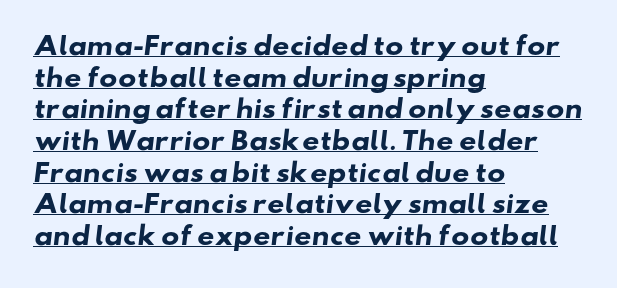
This is heavy type, rendered in bold. Tracking here is standard; glyphs follow each other at the usual distance. Which margin do the lines hug? The left one — the right edge is uneven. A normal amount of white space separates one row of letters from the next. The rendering uses the underline text-decoration.
